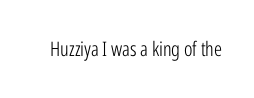
Q: Is the text bold? A: No.
Q: Is the text italic (slanted)? A: No, it is upright.
Q: Is the text underlined? A: No.
Q: Is the spacing between letters normal or unusually wide? A: Normal.
